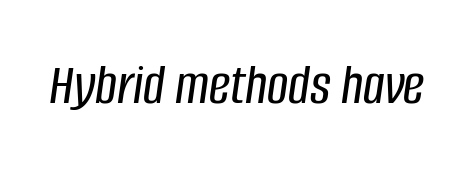
Q: Is the text italic (slanted)? A: Yes, it leans right by about 8 degrees.
Q: Is the text underlined? A: No.
Q: Is the spacing between letters normal or unusually wide? A: Normal.
Q: Width (condensed, normal, or wide)? A: Condensed.
Q: Stroke contrast? A: Low.
Q: x-height? A: Large.
Q: Monospaced? A: No.
